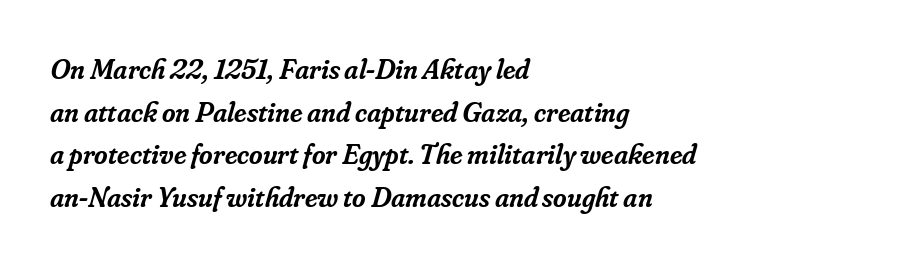
Look at the bottom of the vertical strokes: they flare into serifs here. The letterforms sit shoulder to shoulder at normal distance. Horizontal alignment here is leftward, the default for most running prose. The letters advance in unequal steps, a hallmark of proportional type.
